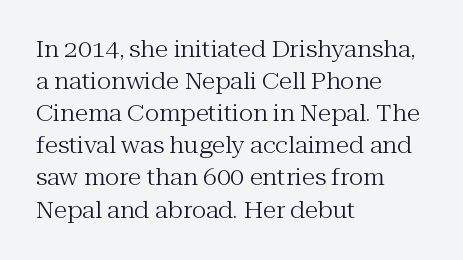
{"italic": "no", "bold": "no", "underline": "no", "align": "left", "line_spacing": "normal", "line_spacing_ratio": 1.46, "letter_spacing": "normal", "letter_spacing_em": 0.0, "glyph_px": 22}
